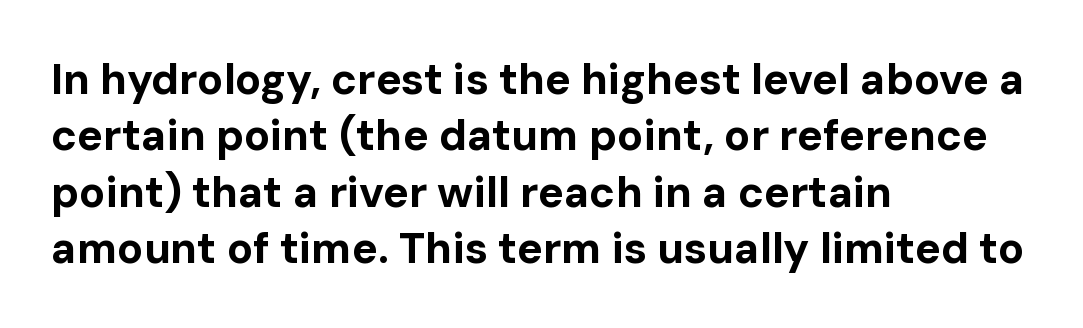
The font is running at its bold setting. A typesetter would label this face a sans. No italicization has been applied; the sample stays upright. Typeset ragged right — the left edge is the straight one. Spacing verdict: proportional, widths tailored to each character. Rule under the text: the space is simply empty.
